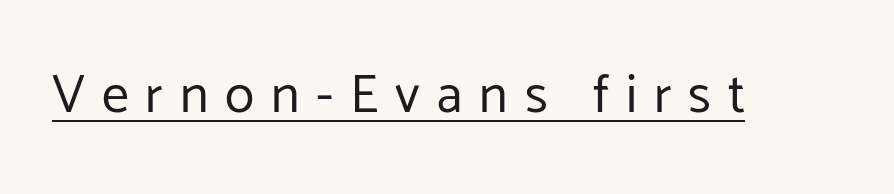
You could not count columns in this text — the font is proportionally spaced. The type is letterspaced generously, with wide tracking. Posture: straight, roman, zero tilt. Serif or sans? Sans — the stroke terminals are bare. The passage shown is underscored from start to finish. Think standard paragraph weight, or any step lighter than that.
